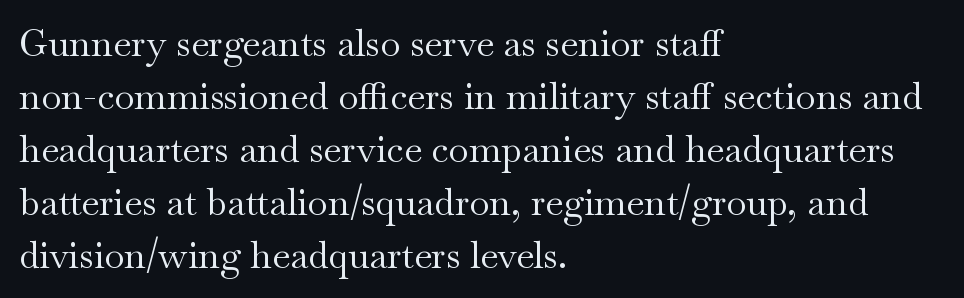
{"serif": "yes", "italic": "no", "bold": "no", "weight": "regular", "width": "wide", "stroke_contrast": "medium", "x_height": "small", "monospaced": "no", "underline": "no", "align": "left", "line_spacing": "normal", "line_spacing_ratio": 1.43, "letter_spacing": "normal", "letter_spacing_em": 0.0, "glyph_px": 37}
